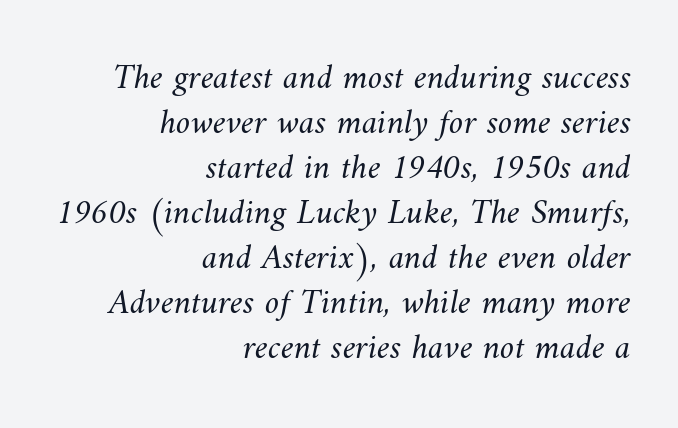
{"bold": "no", "weight": "light", "width": "normal", "stroke_contrast": "medium", "x_height": "small", "monospaced": "no", "underline": "no", "align": "right", "line_spacing": "normal", "line_spacing_ratio": 1.25, "letter_spacing": "normal", "letter_spacing_em": 0.0, "glyph_px": 36}
